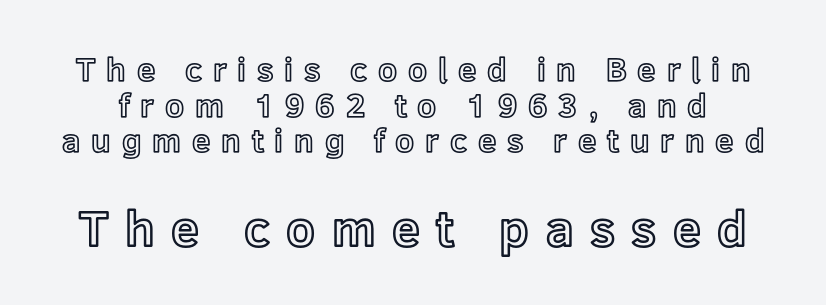
{"italic": "no", "width": "normal", "x_height": "medium", "monospaced": "no", "underline": "no", "line_spacing": "tight", "line_spacing_ratio": 1.08, "letter_spacing": "wide", "letter_spacing_em": 0.33, "larger_block": "second", "size_ratio": 1.52, "glyph_px": 50}
